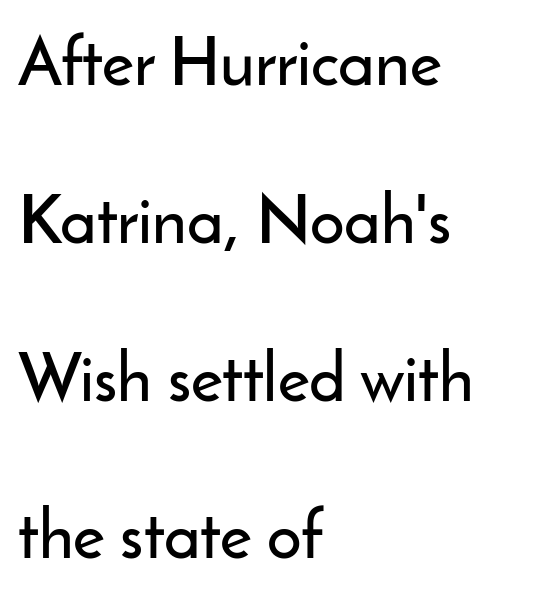
What kind of face is this? One without serifs — a sans. A bare baseline throughout the passage. Look at the tracking — it's just the regular setting, nothing added. Reading down the column, the eye jumps a long way to each next line.
